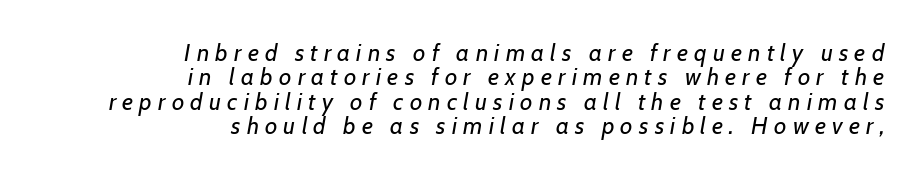
The image shows 24 px text type, italic (leaning right); set right-aligned, tight line spacing (1.02x), unusually wide letter spacing (+0.26 em), not underlined.
